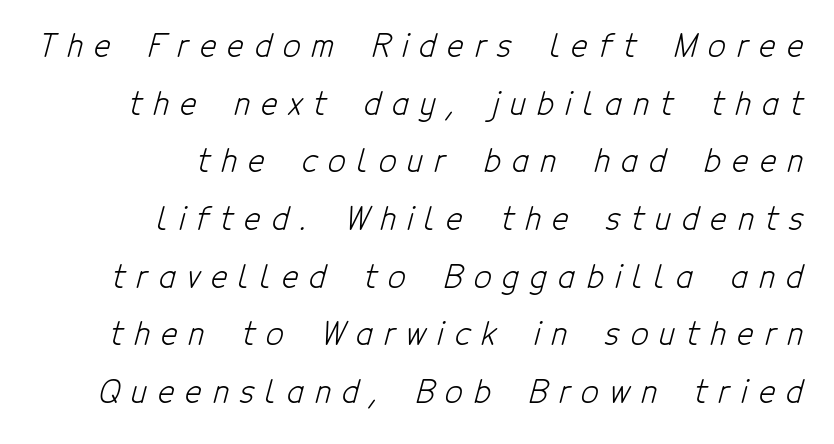
Q: Is the text bold? A: No.
Q: Is the typeface a serif or a sans-serif typeface? A: Sans-serif.
Q: Is the text underlined? A: No.
Q: How is the paragraph aligned? A: Right-aligned.
Q: Is the spacing between letters normal or unusually wide? A: Unusually wide.
Q: Width (condensed, normal, or wide)? A: Condensed.
Q: Stroke contrast? A: Low.
Q: x-height? A: Medium.
Q: Monospaced? A: No.
